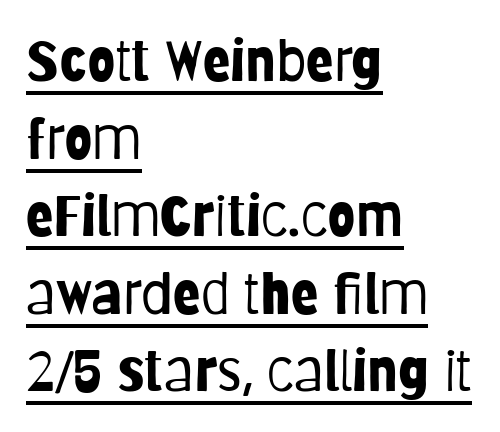
{"serif": "no", "italic": "no", "bold": "no", "weight": "light", "width": "condensed", "stroke_contrast": "low", "x_height": "large", "monospaced": "no", "underline": "yes", "align": "left", "line_spacing": "normal", "line_spacing_ratio": 1.36, "letter_spacing": "normal", "letter_spacing_em": 0.0, "glyph_px": 57}
